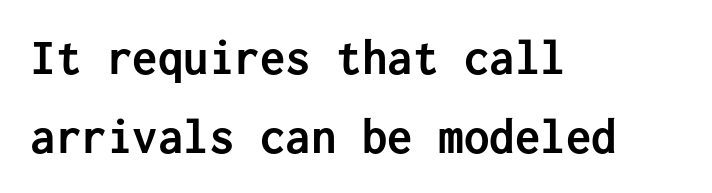
{"serif": "no", "italic": "no", "bold": "yes", "weight": "semibold", "width": "normal", "stroke_contrast": "low", "x_height": "medium", "monospaced": "yes", "underline": "no", "align": "left", "line_spacing": "normal", "line_spacing_ratio": 1.54, "letter_spacing": "normal", "letter_spacing_em": 0.0, "glyph_px": 51}
